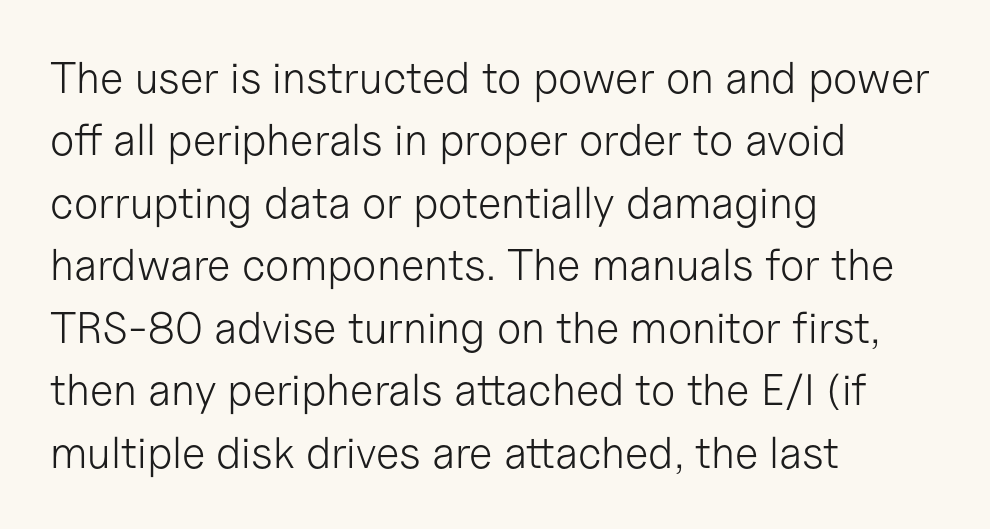
Q: Is the text bold? A: No.
Q: Is the text italic (slanted)? A: No, it is upright.
Q: Is the typeface a serif or a sans-serif typeface? A: Sans-serif.
Q: Is the text underlined? A: No.
Q: How is the paragraph aligned? A: Left-aligned.
Q: Is the spacing between letters normal or unusually wide? A: Normal.
Q: Is the spacing between lines tight, normal or loose? A: Normal.
Q: Width (condensed, normal, or wide)? A: Normal.
Q: Stroke contrast? A: Low.
Q: x-height? A: Medium.
Q: Monospaced? A: No.
